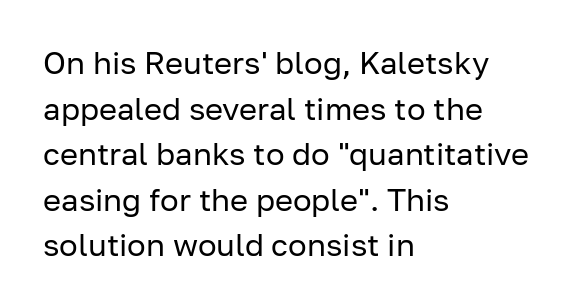
The lines sit at an ordinary, default distance from one another. Typographically, this falls in the sans-serif category. On a weight scale, this lands at 450 or below. Glyph-to-glyph distance matches everyday printed text. Beneath every word, the page is bare. Varying glyph widths throughout — classic text-font behaviour.
